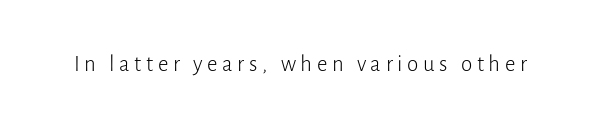
{"italic": "no", "bold": "no", "underline": "no", "letter_spacing": "wide", "letter_spacing_em": 0.2, "glyph_px": 23}
